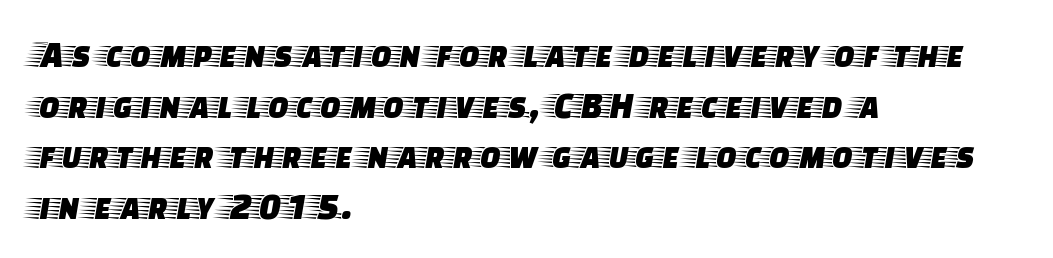
Classification — serif. Successive baselines arrive at the customary interval. Is the block centered? No — it sits flush against the left margin. Underline: absent. Spacing verdict: proportional, widths tailored to each character.
